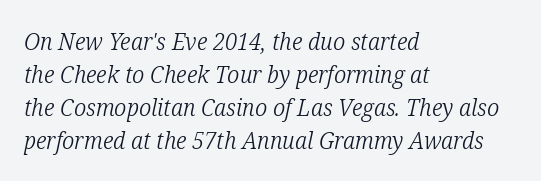
The image shows 24 px text type, italic (leaning right); set left-aligned, normal line spacing (1.37x), normal letter spacing, not underlined.
